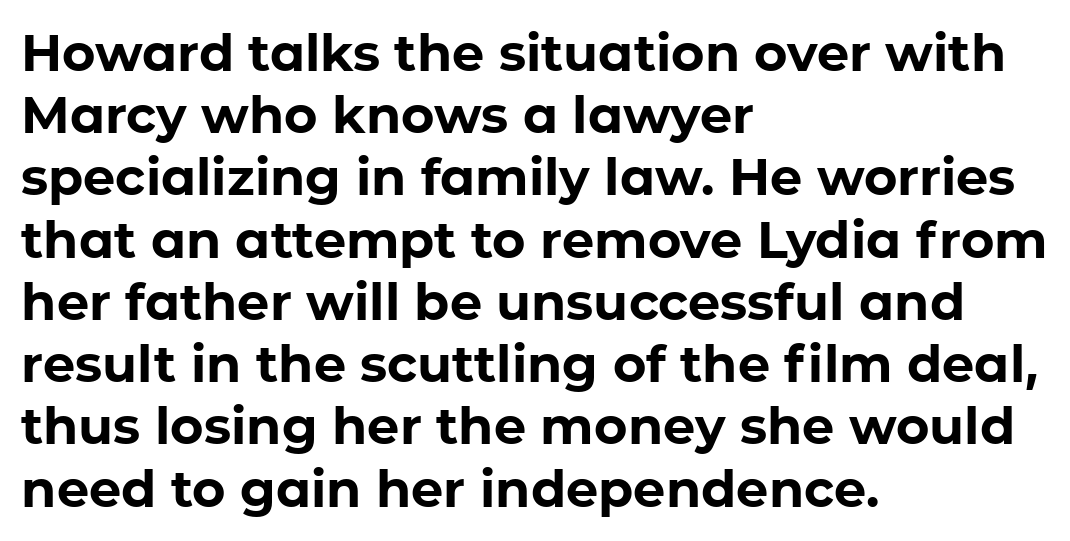
Does the lettering tilt? It doesn't — this is upright. In CSS terms this would be text-align: left. Is the type bold? Yes — the strokes are clearly thick and heavy. Think of a printed novel: that variable character pitch is what you see here.
